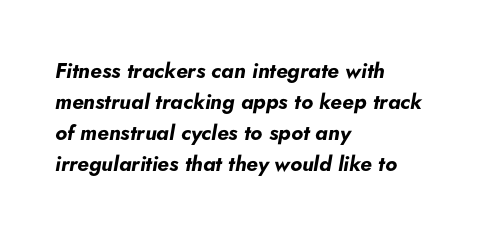
The image shows 21 px bold type, italic (leaning right); set left-aligned, normal line spacing (1.47x), normal letter spacing, not underlined.
